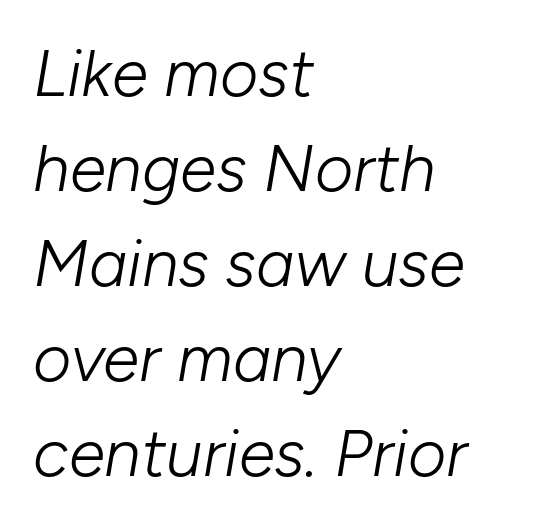
{"italic": "yes", "lean": "right", "slant_degrees": 10, "bold": "no", "weight": "light", "width": "normal", "stroke_contrast": "low", "x_height": "medium", "monospaced": "no", "underline": "no", "align": "left", "line_spacing": "normal", "line_spacing_ratio": 1.44, "letter_spacing": "normal", "letter_spacing_em": 0.0, "glyph_px": 66}
